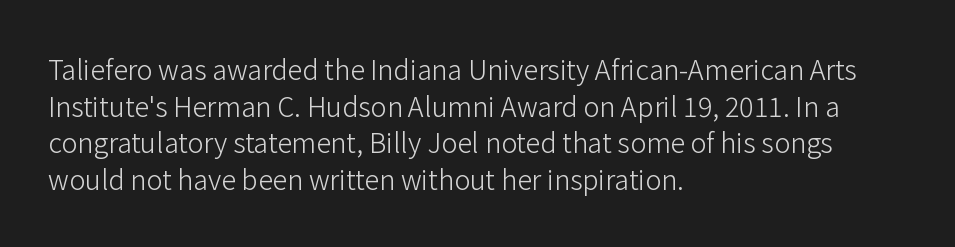
{"italic": "no", "bold": "no", "underline": "no", "align": "left", "line_spacing": "normal", "line_spacing_ratio": 1.36, "letter_spacing": "normal", "letter_spacing_em": 0.0, "glyph_px": 27}
